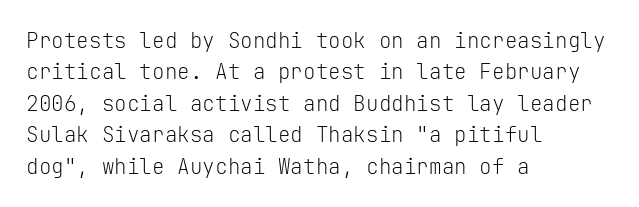
The image shows 21 px text type, upright; set left-aligned, normal line spacing (1.5x), normal letter spacing, not underlined.
